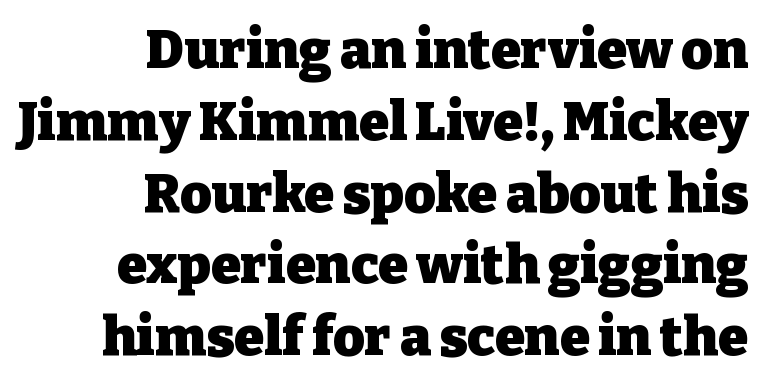
Q: Is the text bold? A: Yes.
Q: Is the text italic (slanted)? A: No, it is upright.
Q: Is the typeface a serif or a sans-serif typeface? A: Serif.
Q: Is the text underlined? A: No.
Q: How is the paragraph aligned? A: Right-aligned.
Q: Is the spacing between letters normal or unusually wide? A: Normal.
Q: Is the spacing between lines tight, normal or loose? A: Normal.
Q: Width (condensed, normal, or wide)? A: Normal.
Q: Stroke contrast? A: Low.
Q: x-height? A: Medium.
Q: Monospaced? A: No.
